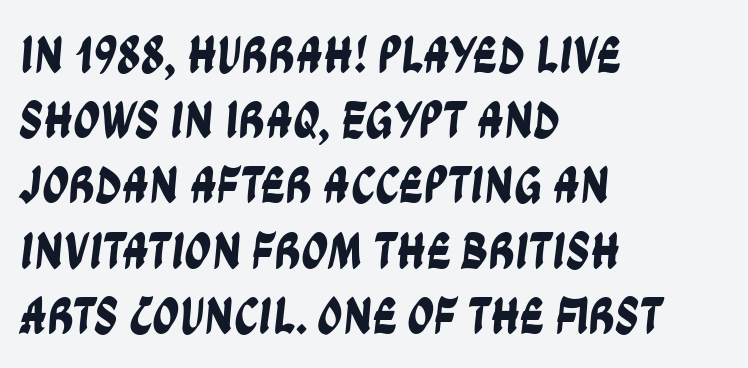
The rendering shows plain stroke endings on the letterforms — a sans-serif design. The letters advance in unequal steps, a hallmark of proportional type. Every row of glyphs begins at an identical x-position on the left. Tracking value appears to be zero — textbook default spacing. Rule under the text: the space is simply empty.
